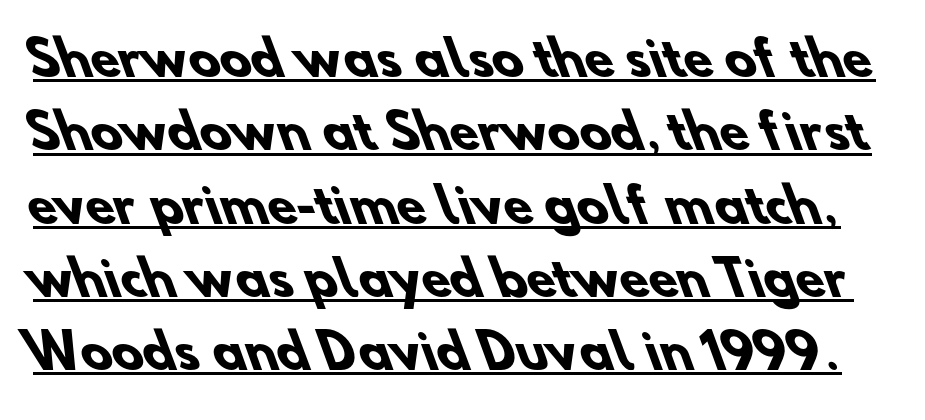
The image shows 47 px heavy sans-serif type; set normal line spacing (1.56x), normal letter spacing, underlined; low stroke contrast and a small x-height.
